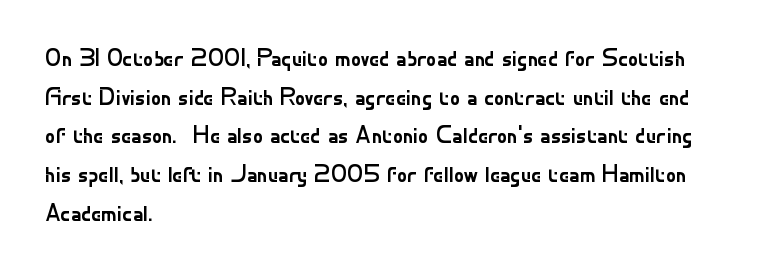
The image shows 25 px text type, upright; set left-aligned, normal line spacing (1.55x), normal letter spacing, not underlined.
